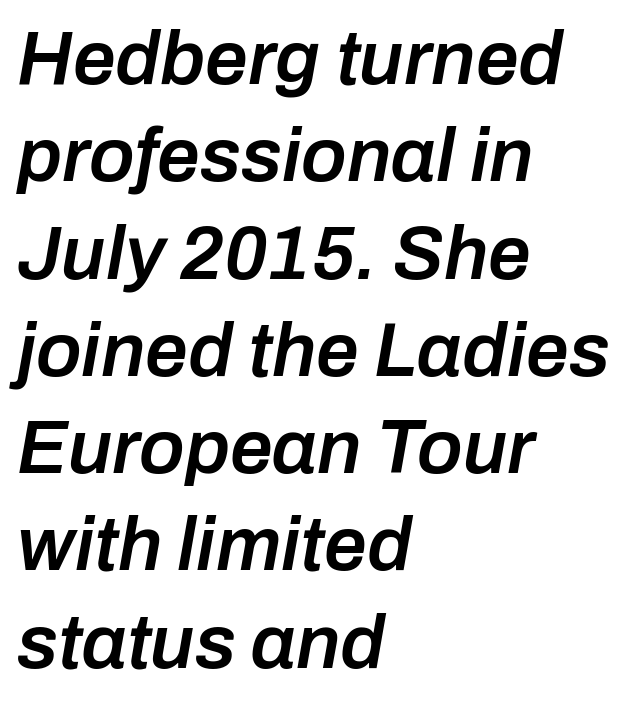
The image shows 76 px semibold type, italic (leaning right); set left-aligned, normal line spacing (1.28x), normal letter spacing, not underlined; low stroke contrast and a medium x-height.
